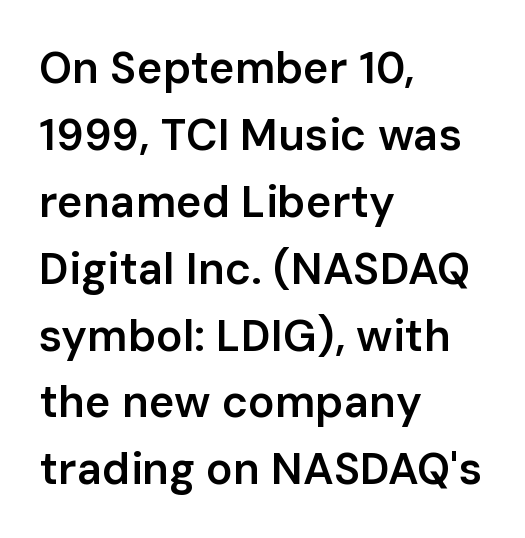
Look at the tracking — it's just the regular setting, nothing added. Varying glyph widths throughout — classic text-font behaviour. The area under the type is left untouched. Rendered with straight, roman letterforms.
